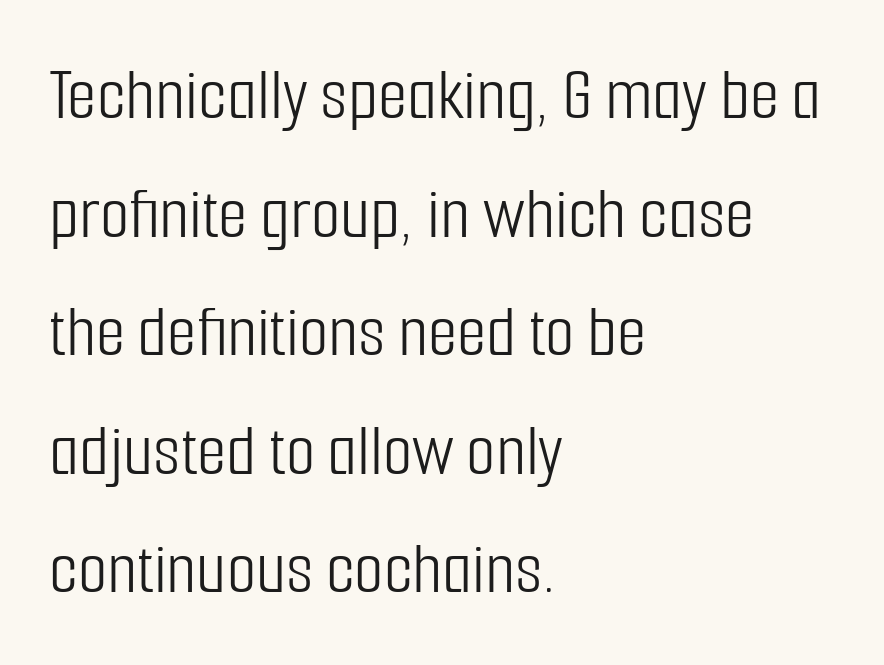
{"serif": "no", "italic": "no", "bold": "no", "weight": "light", "width": "condensed", "stroke_contrast": "low", "x_height": "medium", "monospaced": "no", "underline": "no", "align": "left", "line_spacing": "normal", "line_spacing_ratio": 1.56, "letter_spacing": "normal", "letter_spacing_em": 0.0, "glyph_px": 76}
